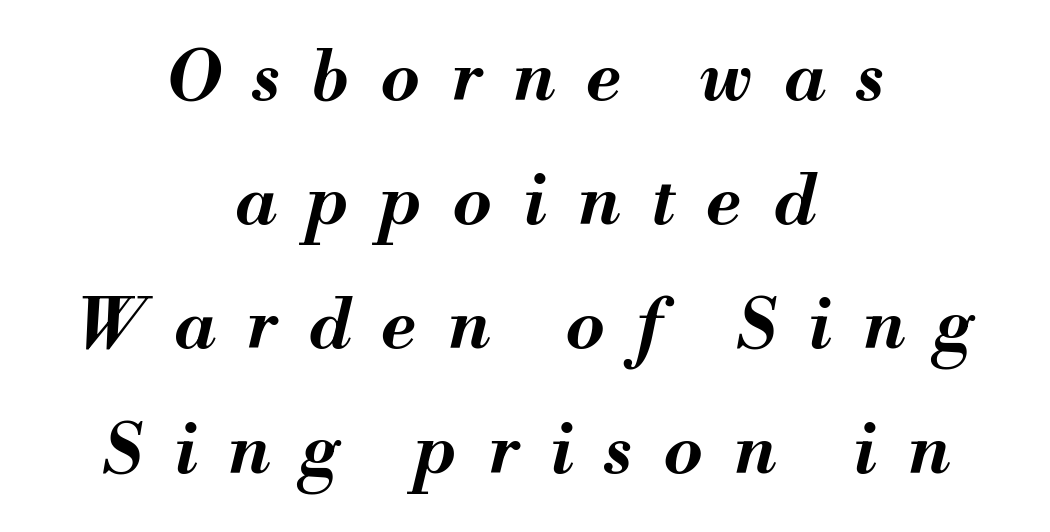
Q: Is the text bold? A: Yes.
Q: Is the text italic (slanted)? A: Yes, it leans right by about 13 degrees.
Q: Is the text underlined? A: No.
Q: How is the paragraph aligned? A: Centered.
Q: Is the spacing between letters normal or unusually wide? A: Unusually wide.
Q: Width (condensed, normal, or wide)? A: Normal.
Q: Stroke contrast? A: Medium.
Q: x-height? A: Small.
Q: Monospaced? A: No.
